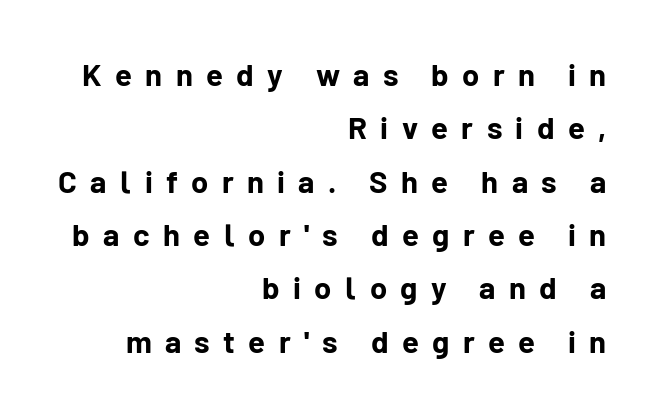
Letter spacing: wide. A typesetter would call this proportional, since set widths differ per character. A flush-right, rag-left setting is used for this passage. The passage shown is not underscored anywhere.
